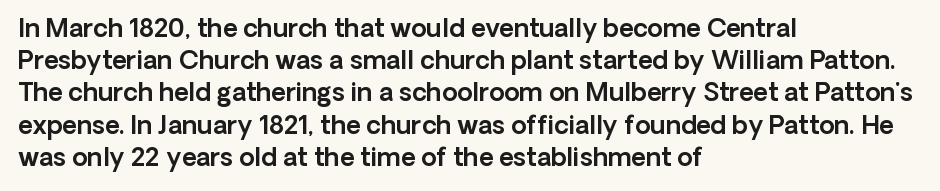
{"italic": "no", "underline": "no", "align": "left", "line_spacing": "normal", "line_spacing_ratio": 1.29, "letter_spacing": "normal", "letter_spacing_em": 0.0, "glyph_px": 25}
